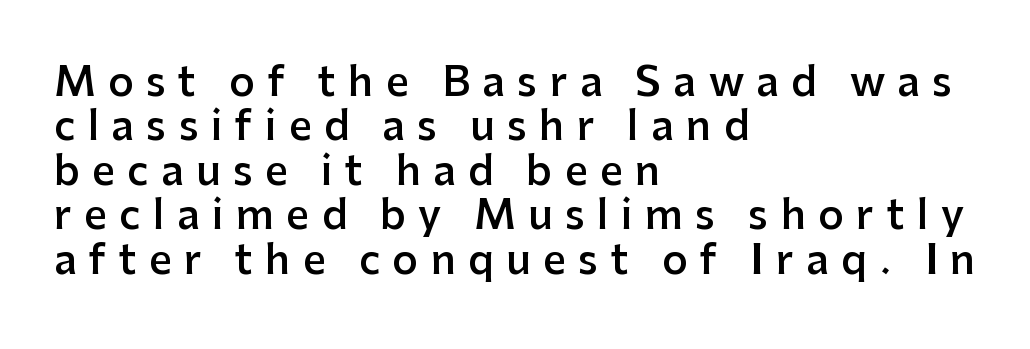
{"serif": "no", "italic": "no", "bold": "semi", "weight": "semibold", "width": "normal", "stroke_contrast": "low", "x_height": "medium", "monospaced": "no", "underline": "no", "align": "left", "line_spacing": "tight", "line_spacing_ratio": 1.11, "letter_spacing": "wide", "letter_spacing_em": 0.31, "glyph_px": 40}
